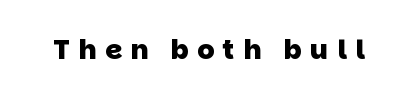
Thick stems and heavy bowls — unmistakably bold. Does extra space separate the letters? Yes, quite a lot of it. Beneath every word, the page is bare.
